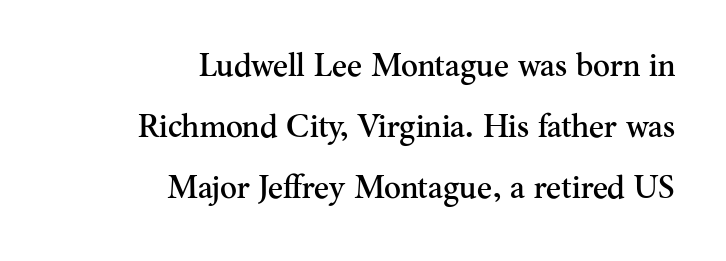
Q: Is the text italic (slanted)? A: No, it is upright.
Q: Is the typeface a serif or a sans-serif typeface? A: Serif.
Q: Is the text underlined? A: No.
Q: How is the paragraph aligned? A: Right-aligned.
Q: Is the spacing between letters normal or unusually wide? A: Normal.
Q: Is the spacing between lines tight, normal or loose? A: Loose.
Q: Width (condensed, normal, or wide)? A: Normal.
Q: Stroke contrast? A: Medium.
Q: x-height? A: Small.
Q: Monospaced? A: No.
